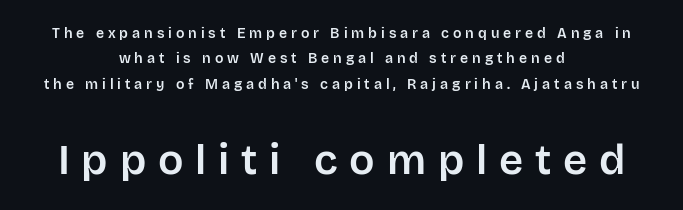
The image shows 42 px sans-serif type, upright; set centered, line spacing 1.81x, unusually wide letter spacing (+0.28 em), not underlined; the second (bottom) block is 3.0x larger; low stroke contrast and a large x-height.
